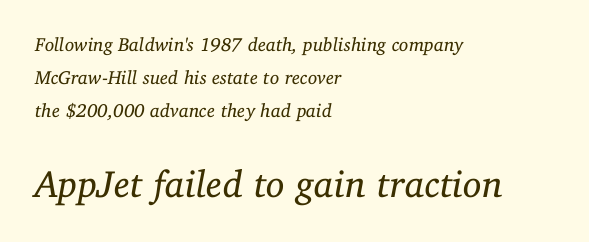
Q: Is the text bold? A: No.
Q: Is the text italic (slanted)? A: Yes, it leans right by about 11 degrees.
Q: Is the typeface a serif or a sans-serif typeface? A: Serif.
Q: Is the text underlined? A: No.
Q: How is the paragraph aligned? A: Left-aligned.
Q: Is the spacing between letters normal or unusually wide? A: Normal.
Q: Which block of text is set in a larger size, the first (top) or the second (bottom)? A: The second (bottom) one.
Q: Width (condensed, normal, or wide)? A: Normal.
Q: Stroke contrast? A: Low.
Q: x-height? A: Medium.
Q: Monospaced? A: No.
